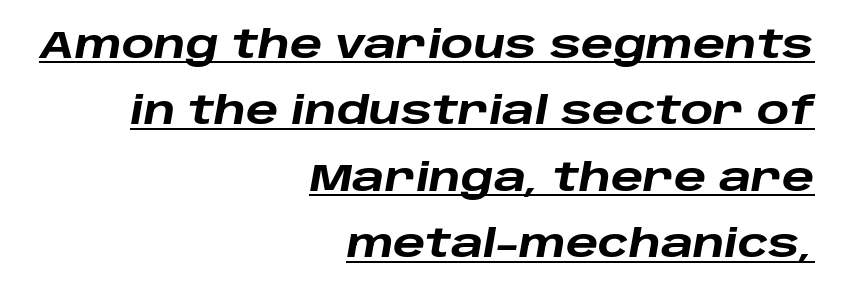
The image shows 38 px heavy, wide type, italic (leaning right); set right-aligned, line spacing 1.75x, normal letter spacing, underlined; low stroke contrast and a large x-height.
